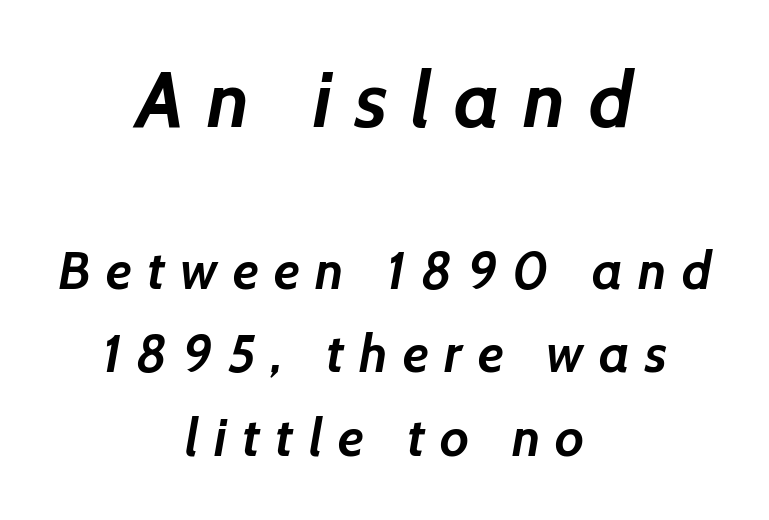
Q: Is the text bold? A: Yes.
Q: Is the typeface a serif or a sans-serif typeface? A: Sans-serif.
Q: Is the text underlined? A: No.
Q: How is the paragraph aligned? A: Centered.
Q: Is the spacing between letters normal or unusually wide? A: Unusually wide.
Q: Is the spacing between lines tight, normal or loose? A: Normal.
Q: Which block of text is set in a larger size, the first (top) or the second (bottom)? A: The first (top) one.
Q: Width (condensed, normal, or wide)? A: Normal.
Q: Stroke contrast? A: Low.
Q: x-height? A: Medium.
Q: Monospaced? A: No.
